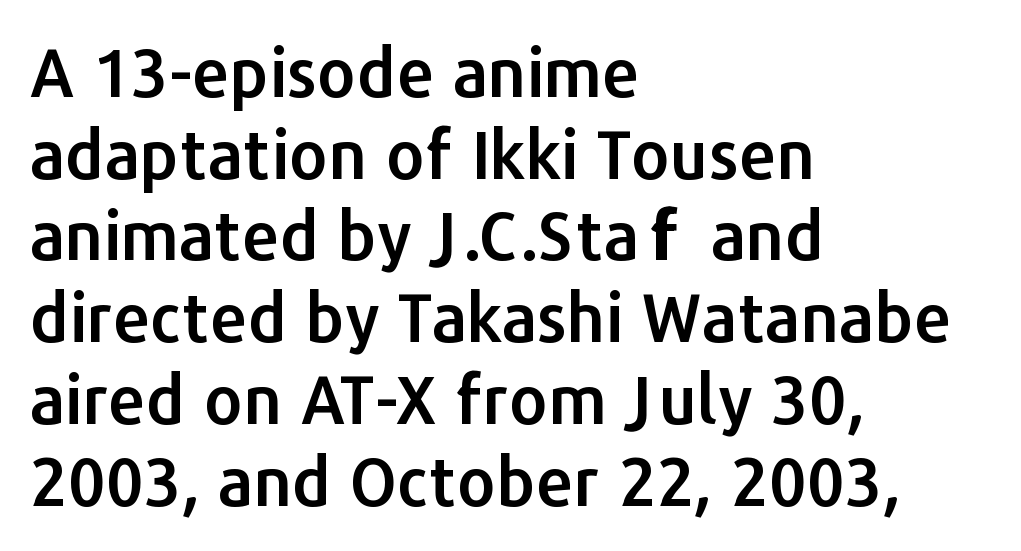
The image shows 67 px sans-serif type, upright; set left-aligned, line spacing 1.22x, normal letter spacing, not underlined; low stroke contrast and a medium x-height.
